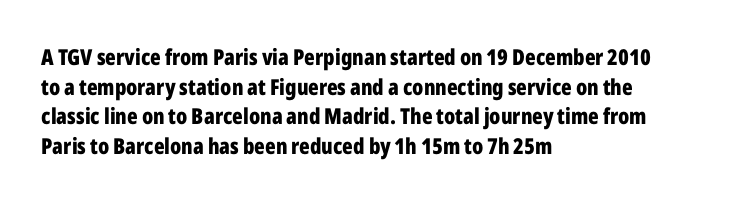
Q: Is the text bold? A: Yes.
Q: Is the text italic (slanted)? A: No, it is upright.
Q: Is the text underlined? A: No.
Q: How is the paragraph aligned? A: Left-aligned.
Q: Is the spacing between letters normal or unusually wide? A: Normal.
Q: Is the spacing between lines tight, normal or loose? A: Normal.
